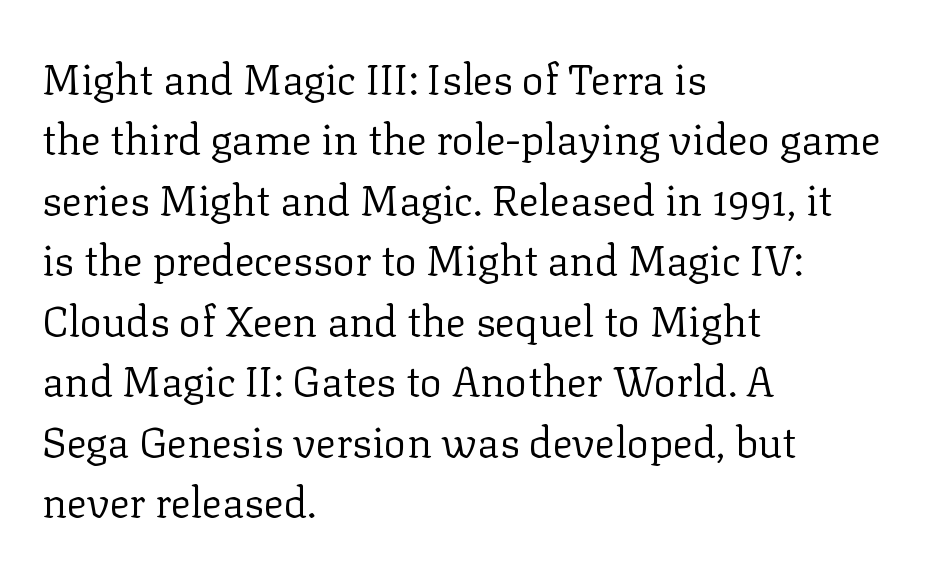
The image shows 42 px regular-weight serif type, upright; set left-aligned, normal line spacing (1.44x), normal letter spacing, not underlined; low stroke contrast and a medium x-height.
